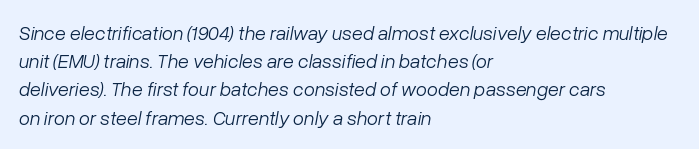
{"italic": "yes", "lean": "right", "slant_degrees": 10, "bold": "no", "underline": "no", "align": "left", "line_spacing": "normal", "line_spacing_ratio": 1.41, "letter_spacing": "normal", "letter_spacing_em": 0.0, "glyph_px": 20}
